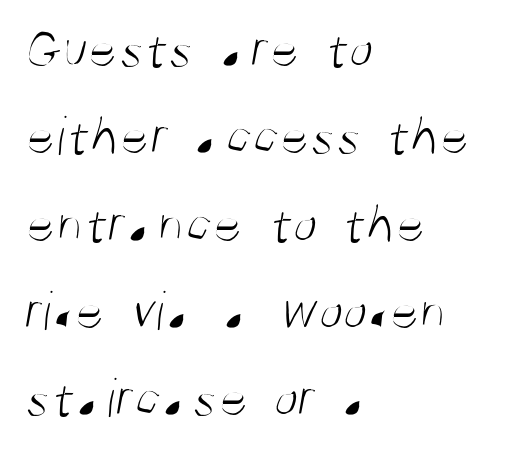
Q: Is the text bold? A: No.
Q: Is the typeface a serif or a sans-serif typeface? A: Sans-serif.
Q: Is the text underlined? A: No.
Q: How is the paragraph aligned? A: Left-aligned.
Q: Is the spacing between letters normal or unusually wide? A: Normal.
Q: Is the spacing between lines tight, normal or loose? A: Normal.
Q: Width (condensed, normal, or wide)? A: Condensed.
Q: Stroke contrast? A: Medium.
Q: x-height? A: Large.
Q: Monospaced? A: No.
